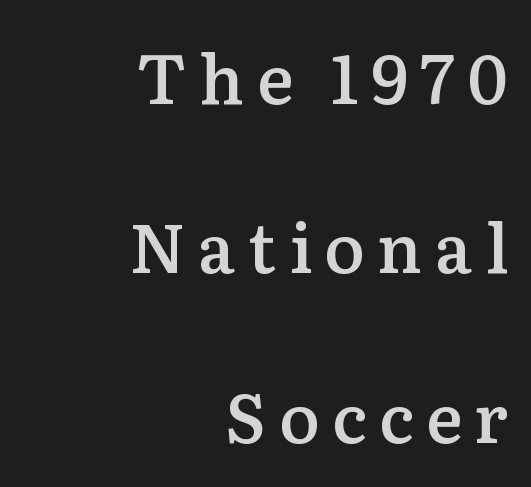
The image shows 68 px semibold serif type, upright; set right-aligned, loose line spacing (2.49x), not underlined; low stroke contrast and a medium x-height.
